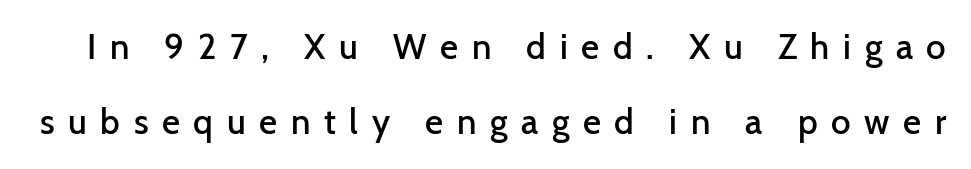
Q: Is the text bold? A: Semi-bold.
Q: Is the text italic (slanted)? A: No, it is upright.
Q: Is the typeface a serif or a sans-serif typeface? A: Sans-serif.
Q: Is the text underlined? A: No.
Q: Is the spacing between letters normal or unusually wide? A: Unusually wide.
Q: Is the spacing between lines tight, normal or loose? A: Loose.
Q: Width (condensed, normal, or wide)? A: Normal.
Q: Stroke contrast? A: Low.
Q: x-height? A: Medium.
Q: Monospaced? A: No.
